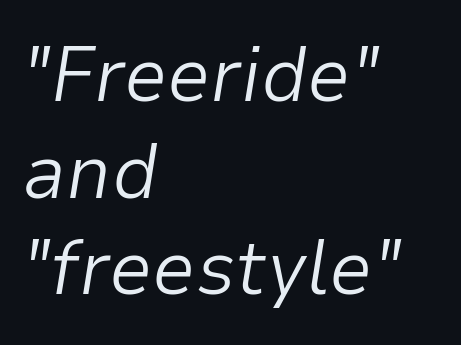
Q: Is the text bold? A: No.
Q: Is the text italic (slanted)? A: Yes, it leans right by about 9 degrees.
Q: Is the text underlined? A: No.
Q: How is the paragraph aligned? A: Left-aligned.
Q: Is the spacing between letters normal or unusually wide? A: Normal.
Q: Width (condensed, normal, or wide)? A: Normal.
Q: Stroke contrast? A: Low.
Q: x-height? A: Medium.
Q: Monospaced? A: No.
